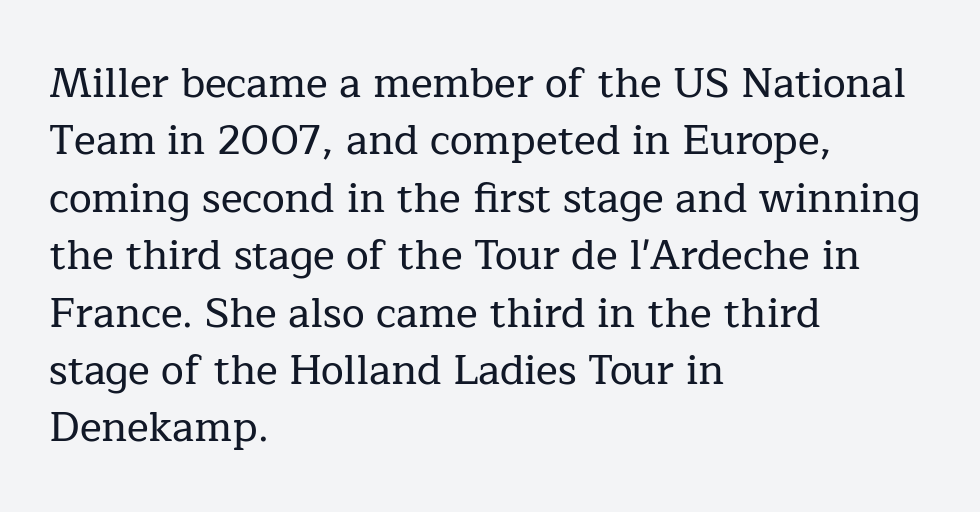
Q: Is the text italic (slanted)? A: No, it is upright.
Q: Is the typeface a serif or a sans-serif typeface? A: Serif.
Q: Is the text underlined? A: No.
Q: How is the paragraph aligned? A: Left-aligned.
Q: Is the spacing between letters normal or unusually wide? A: Normal.
Q: Is the spacing between lines tight, normal or loose? A: Normal.
Q: Width (condensed, normal, or wide)? A: Normal.
Q: Stroke contrast? A: Low.
Q: x-height? A: Medium.
Q: Monospaced? A: No.
